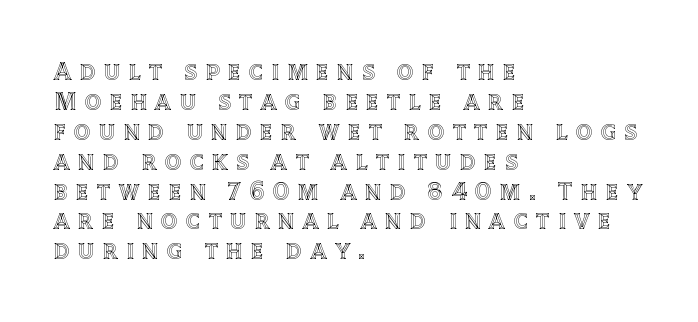
The image shows 26 px text type, upright; set left-aligned, tight line spacing (1.15x), unusually wide letter spacing (+0.32 em), not underlined.
